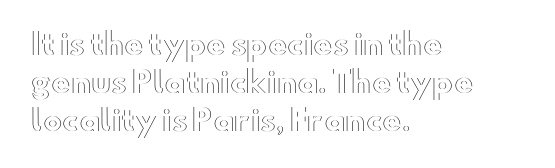
Q: Is the text italic (slanted)? A: No, it is upright.
Q: Is the text underlined? A: No.
Q: How is the paragraph aligned? A: Left-aligned.
Q: Is the spacing between letters normal or unusually wide? A: Normal.
Q: Is the spacing between lines tight, normal or loose? A: Normal.
Q: Width (condensed, normal, or wide)? A: Wide.
Q: x-height? A: Small.
Q: Monospaced? A: No.
